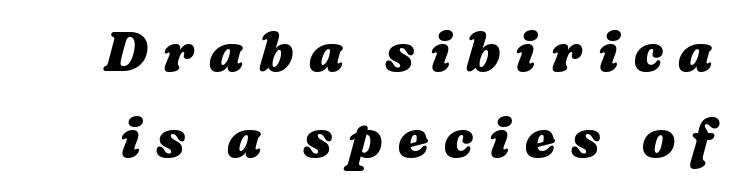
Q: Is the text bold? A: Yes.
Q: Is the text underlined? A: No.
Q: Is the spacing between letters normal or unusually wide? A: Unusually wide.
Q: Is the spacing between lines tight, normal or loose? A: Normal.
Q: Width (condensed, normal, or wide)? A: Wide.
Q: Stroke contrast? A: Medium.
Q: x-height? A: Medium.
Q: Monospaced? A: No.
